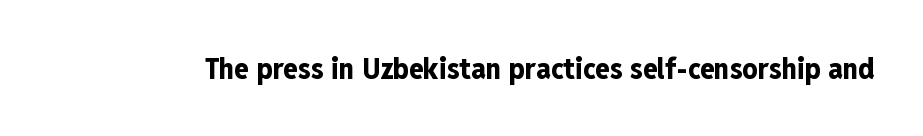
Q: Is the text bold? A: Yes.
Q: Is the text italic (slanted)? A: No, it is upright.
Q: Is the typeface a serif or a sans-serif typeface? A: Sans-serif.
Q: Is the text underlined? A: No.
Q: Is the spacing between letters normal or unusually wide? A: Normal.
Q: Width (condensed, normal, or wide)? A: Condensed.
Q: Stroke contrast? A: Low.
Q: x-height? A: Medium.
Q: Monospaced? A: No.
